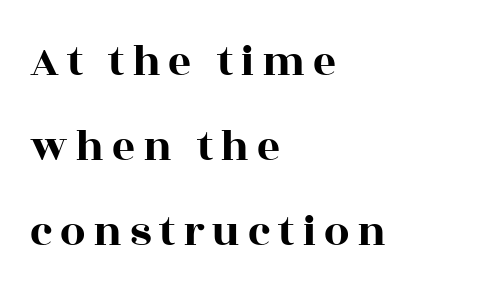
Q: Is the text italic (slanted)? A: No, it is upright.
Q: Is the typeface a serif or a sans-serif typeface? A: Serif.
Q: Is the text underlined? A: No.
Q: How is the paragraph aligned? A: Left-aligned.
Q: Width (condensed, normal, or wide)? A: Wide.
Q: x-height? A: Large.
Q: Monospaced? A: No.
